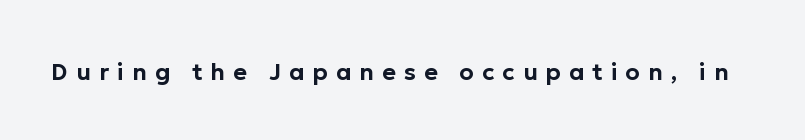
Q: Is the text italic (slanted)? A: No, it is upright.
Q: Is the text underlined? A: No.
Q: Is the spacing between letters normal or unusually wide? A: Unusually wide.
